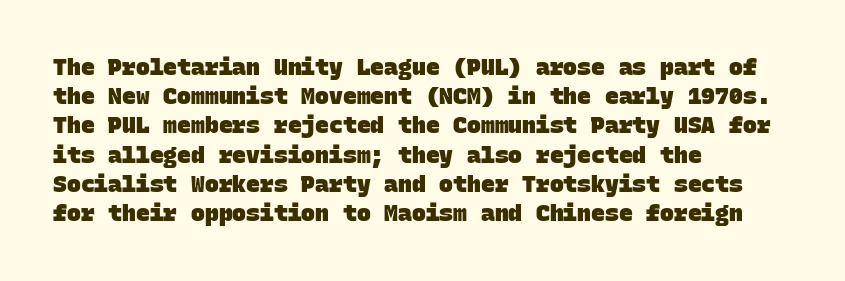
Q: Is the text bold? A: Yes.
Q: Is the text underlined? A: No.
Q: How is the paragraph aligned? A: Left-aligned.
Q: Is the spacing between letters normal or unusually wide? A: Normal.
Q: Is the spacing between lines tight, normal or loose? A: Normal.
